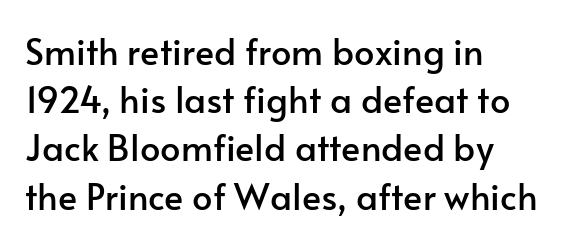
{"serif": "no", "italic": "no", "width": "normal", "stroke_contrast": "low", "x_height": "small", "monospaced": "no", "underline": "no", "align": "left", "line_spacing": "normal", "line_spacing_ratio": 1.34, "letter_spacing": "normal", "letter_spacing_em": 0.0, "glyph_px": 36}
